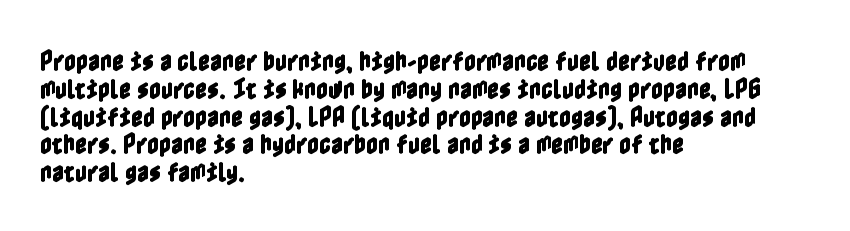
{"italic": "no", "underline": "no", "align": "left", "line_spacing_ratio": 1.21, "letter_spacing": "normal", "letter_spacing_em": 0.0, "glyph_px": 23}
